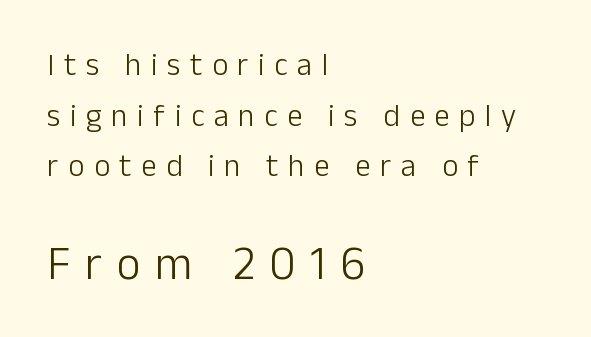
The image shows 47 px light sans-serif type, upright; set left-aligned, normal line spacing (1.63x), unusually wide letter spacing (+0.31 em), not underlined; the second (bottom) block is 1.52x larger; low stroke contrast and a medium x-height.
